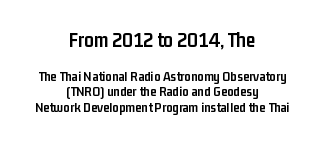
The image shows 21 px bold type, upright; set centered, tight line spacing (1.1x), normal letter spacing, not underlined; the first (top) block is 1.5x larger.
